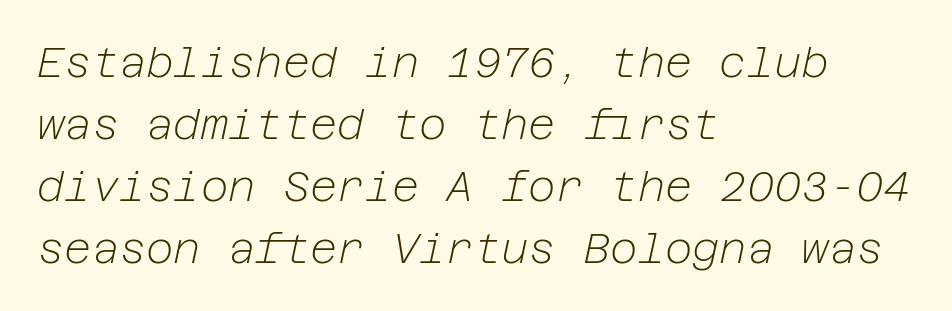
The image shows 42 px light type, italic (leaning right); set left-aligned, normal line spacing (1.48x), normal letter spacing, not underlined; low stroke contrast and a medium x-height.
